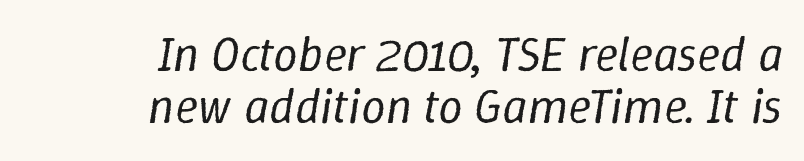
The passage shown is not bold in any degree. Visually the block forms a straight wall on the right and a jagged coastline on the left. No extra tracking has been applied to these lines. The specimen omits any rule beneath the text block's lines. When letters slant like this, we call the style italic. Closely set lines give the paragraph a compact silhouette.
